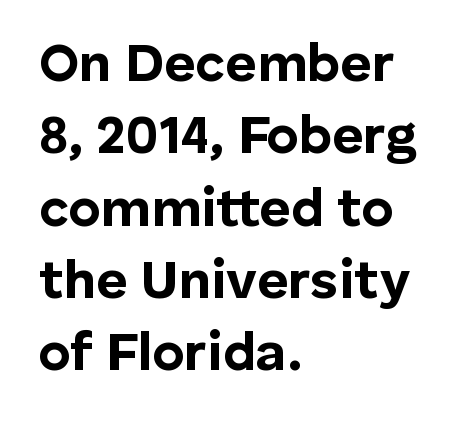
The image shows 54 px bold sans-serif type, upright; set left-aligned, normal line spacing (1.34x), normal letter spacing, not underlined; low stroke contrast and a medium x-height.
